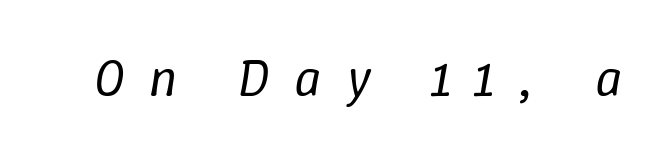
Q: Is the text bold? A: No.
Q: Is the text italic (slanted)? A: Yes, it leans right by about 9 degrees.
Q: Is the text underlined? A: No.
Q: Is the spacing between letters normal or unusually wide? A: Unusually wide.
Q: Width (condensed, normal, or wide)? A: Normal.
Q: Stroke contrast? A: Low.
Q: x-height? A: Medium.
Q: Monospaced? A: No.
